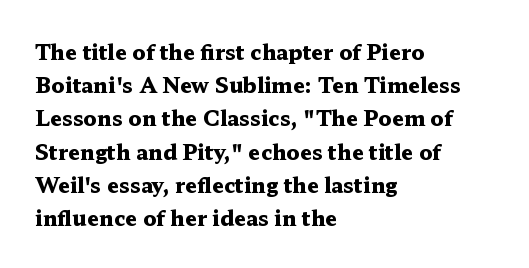
Q: Is the text bold? A: Yes.
Q: Is the text italic (slanted)? A: No, it is upright.
Q: Is the text underlined? A: No.
Q: How is the paragraph aligned? A: Left-aligned.
Q: Is the spacing between letters normal or unusually wide? A: Normal.
Q: Is the spacing between lines tight, normal or loose? A: Normal.
